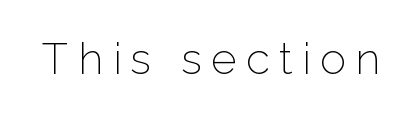
Q: Is the text bold? A: No.
Q: Is the text italic (slanted)? A: No, it is upright.
Q: Is the typeface a serif or a sans-serif typeface? A: Sans-serif.
Q: Is the text underlined? A: No.
Q: Is the spacing between letters normal or unusually wide? A: Unusually wide.
Q: Width (condensed, normal, or wide)? A: Normal.
Q: Stroke contrast? A: Low.
Q: x-height? A: Medium.
Q: Monospaced? A: No.
